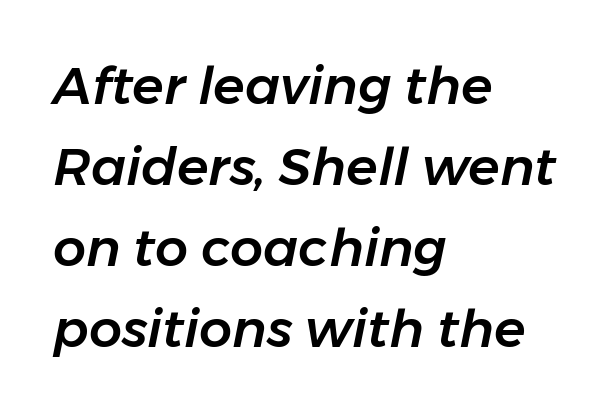
{"italic": "yes", "lean": "right", "slant_degrees": 11, "width": "normal", "stroke_contrast": "low", "x_height": "medium", "monospaced": "no", "underline": "no", "align": "left", "line_spacing": "normal", "line_spacing_ratio": 1.56, "letter_spacing": "normal", "letter_spacing_em": 0.0, "glyph_px": 52}
